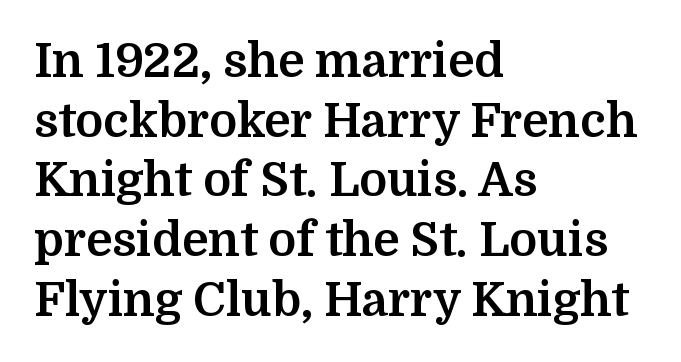
{"serif": "yes", "italic": "no", "bold": "yes", "weight": "bold", "width": "normal", "stroke_contrast": "medium", "x_height": "medium", "monospaced": "no", "underline": "no", "align": "left", "line_spacing": "normal", "line_spacing_ratio": 1.27, "letter_spacing": "normal", "letter_spacing_em": 0.0, "glyph_px": 47}
